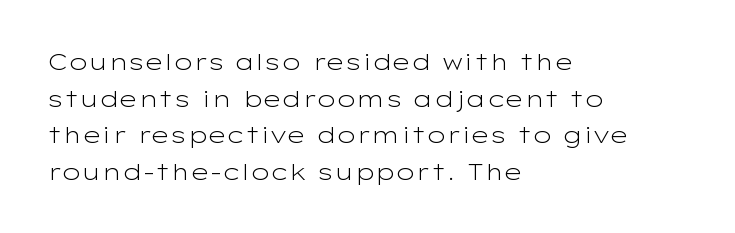
Notice how descenders clear the ascenders below comfortably — that's standard leading. Heft: none added — not bold. Posture: upright roman. The tracking reads as untouched default to a designer's eye. If you drew a ruler down the left edge, every line would touch it.
